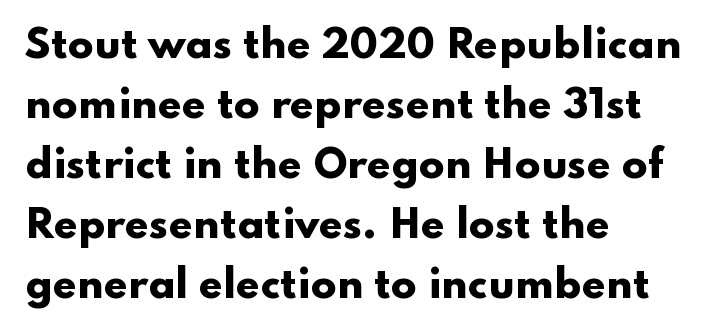
Q: Is the text bold? A: Yes.
Q: Is the text italic (slanted)? A: No, it is upright.
Q: Is the typeface a serif or a sans-serif typeface? A: Sans-serif.
Q: Is the text underlined? A: No.
Q: How is the paragraph aligned? A: Left-aligned.
Q: Is the spacing between letters normal or unusually wide? A: Normal.
Q: Is the spacing between lines tight, normal or loose? A: Normal.
Q: Width (condensed, normal, or wide)? A: Wide.
Q: Stroke contrast? A: Low.
Q: x-height? A: Small.
Q: Monospaced? A: No.
